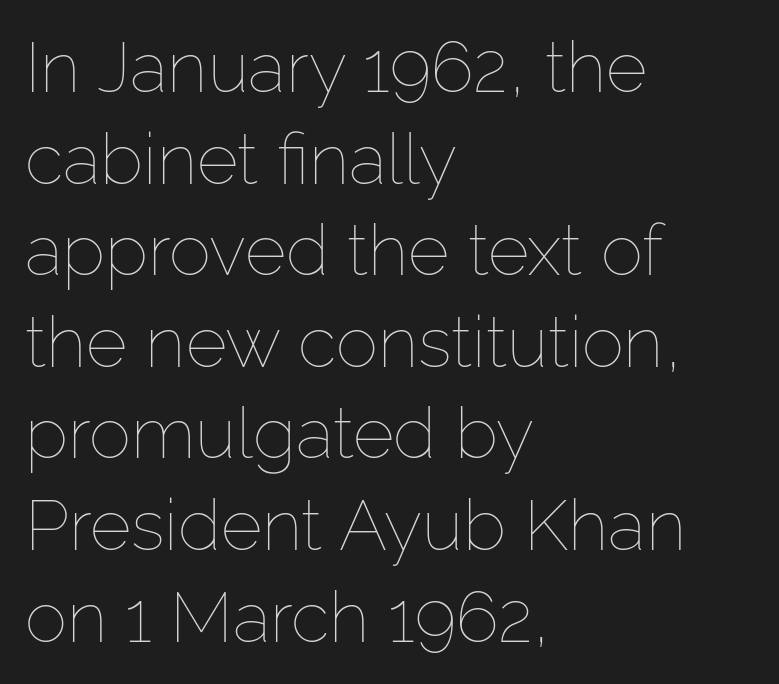
The image shows 71 px thin type, upright; set left-aligned, normal line spacing (1.29x), normal letter spacing, not underlined; low stroke contrast and a medium x-height.
